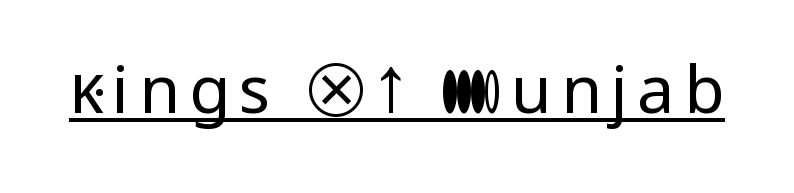
Varying glyph widths throughout — classic text-font behaviour. Check where the strokes stop: nothing finishes them off — pure sans. The letters stand upright; this is a roman face. What decoration does the sample have? An underline.
